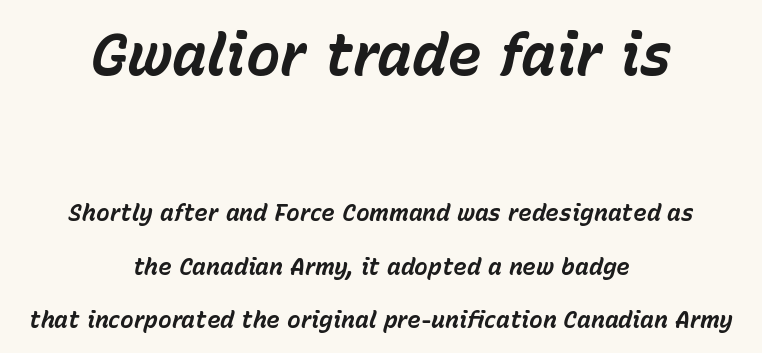
Q: Is the text bold? A: Yes.
Q: Is the text italic (slanted)? A: Yes, it leans right by about 15 degrees.
Q: Is the text underlined? A: No.
Q: How is the paragraph aligned? A: Centered.
Q: Is the spacing between letters normal or unusually wide? A: Normal.
Q: Is the spacing between lines tight, normal or loose? A: Loose.
Q: Which block of text is set in a larger size, the first (top) or the second (bottom)? A: The first (top) one.
Q: Width (condensed, normal, or wide)? A: Normal.
Q: Stroke contrast? A: Low.
Q: x-height? A: Medium.
Q: Monospaced? A: No.
